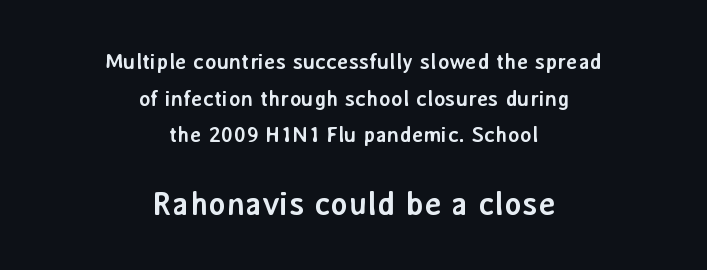
Visually, the bottom section dominates because its glyphs are scaled up. You can tell from the bare stems that sans-serif type was used. The lettering stays uniformly vertical, giving the passage a roman look. Reading down the column, the eye jumps a familiar distance to each next line. The lines are quadded center.
